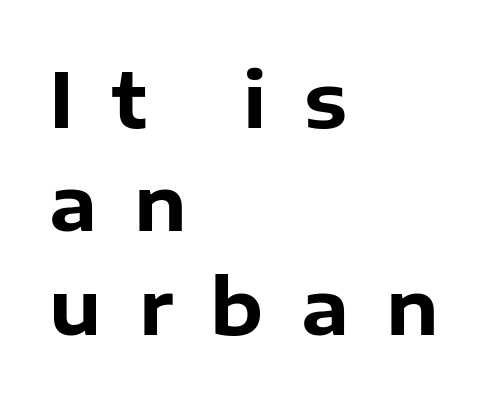
The image shows 76 px bold sans-serif type, upright; set left-aligned, normal line spacing (1.36x), unusually wide letter spacing (+0.49 em), not underlined; low stroke contrast and a medium x-height.
